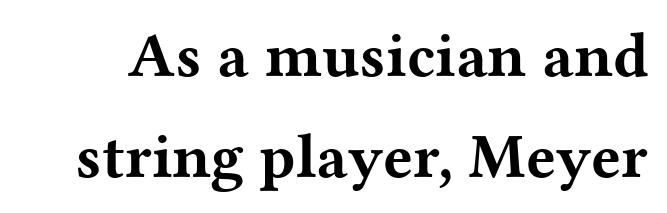
{"serif": "yes", "italic": "no", "bold": "yes", "weight": "bold", "width": "wide", "stroke_contrast": "medium", "x_height": "medium", "monospaced": "no", "underline": "no", "line_spacing": "normal", "line_spacing_ratio": 1.61, "letter_spacing": "normal", "letter_spacing_em": 0.0, "glyph_px": 63}
